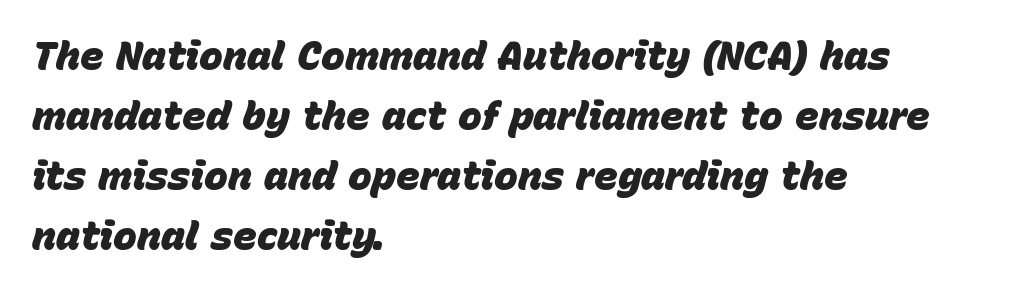
The image shows 40 px heavy type, italic (leaning right); set left-aligned, normal line spacing (1.5x), normal letter spacing, not underlined; low stroke contrast and a large x-height.
